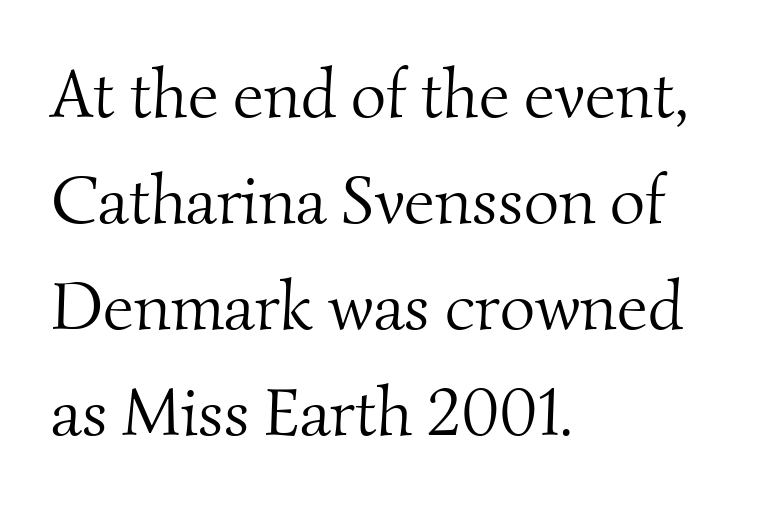
The passage shown is typeset with a serif family. No extra ink here — the face is not bold. The rows are spaced the way most documents space them. Each letter keeps its own natural width here, so spacing adapts to shape. How are the letters spaced? Ordinarily, with no added tracking. Lines of text with bare space underneath.
